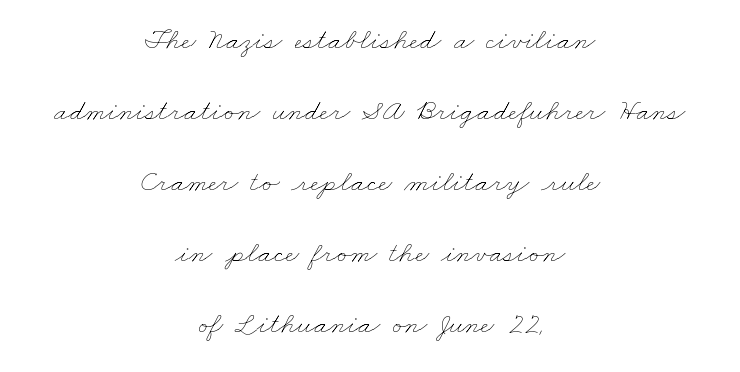
The image shows 30 px thin, wide type; set centered, loose line spacing (2.37x), normal letter spacing, not underlined; low stroke contrast and a small x-height.
